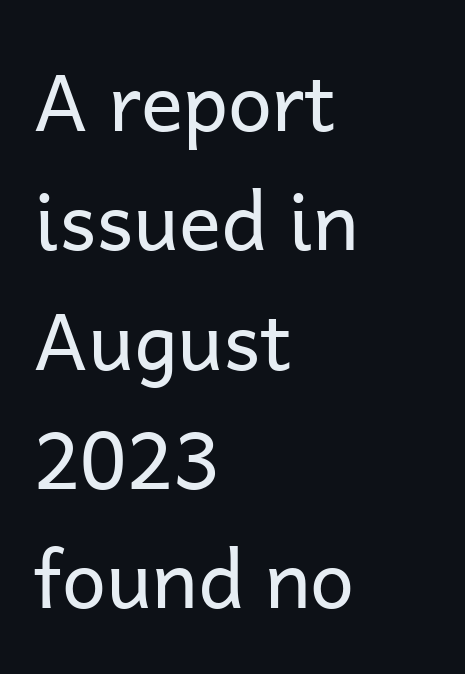
Typographically, this falls in the sans-serif category. Leading matches the norm, producing a regular column. Do the characters align in a grid? No, the font is proportional. Short and long lines alike share a common starting point at left.
